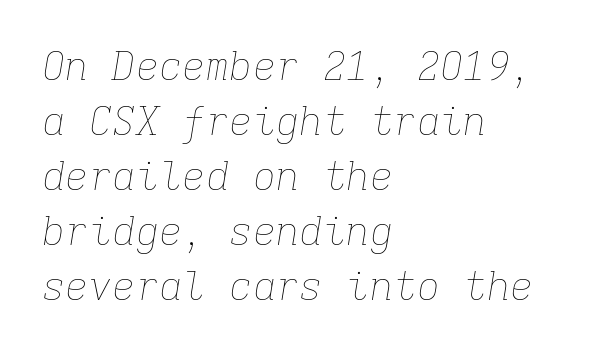
Monospaced: the letters line up in strict vertical columns. No extra ink here — the face is not bold. Layout note: lines flush left. Here the glyphs are tracked normally, forming tight word shapes.
